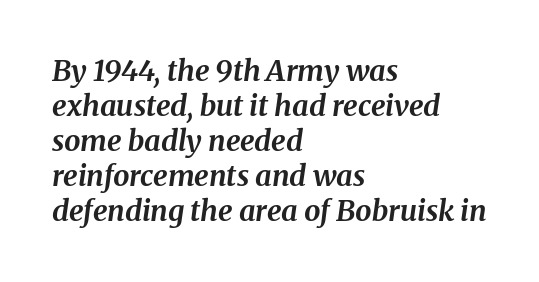
Q: Is the text bold? A: Yes.
Q: Is the text italic (slanted)? A: Yes, it leans right by about 8 degrees.
Q: Is the text underlined? A: No.
Q: How is the paragraph aligned? A: Left-aligned.
Q: Is the spacing between letters normal or unusually wide? A: Normal.
Q: Width (condensed, normal, or wide)? A: Normal.
Q: Stroke contrast? A: Medium.
Q: x-height? A: Medium.
Q: Monospaced? A: No.
